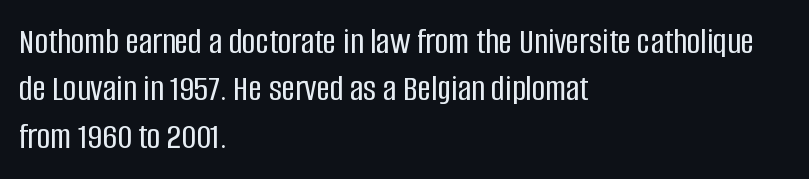
{"serif": "no", "italic": "no", "width": "condensed", "stroke_contrast": "low", "x_height": "large", "monospaced": "no", "underline": "no", "align": "left", "line_spacing": "normal", "line_spacing_ratio": 1.28, "letter_spacing": "normal", "letter_spacing_em": 0.0, "glyph_px": 37}
